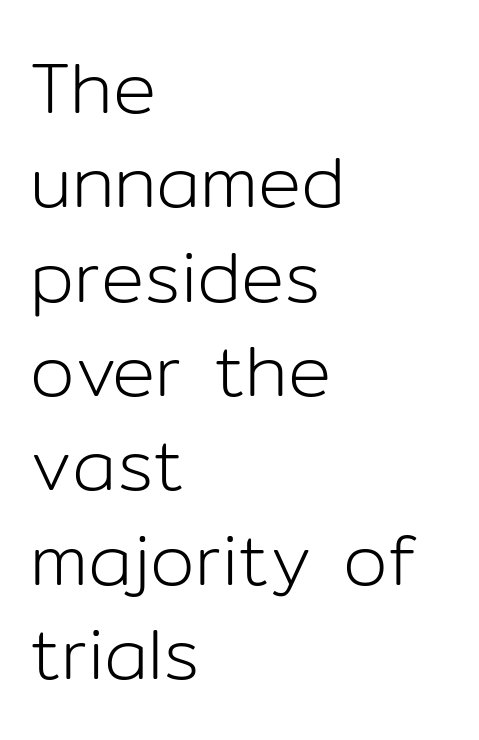
The image shows 72 px light sans-serif type, upright; set left-aligned, normal line spacing (1.31x), normal letter spacing, not underlined; low stroke contrast and a medium x-height.
